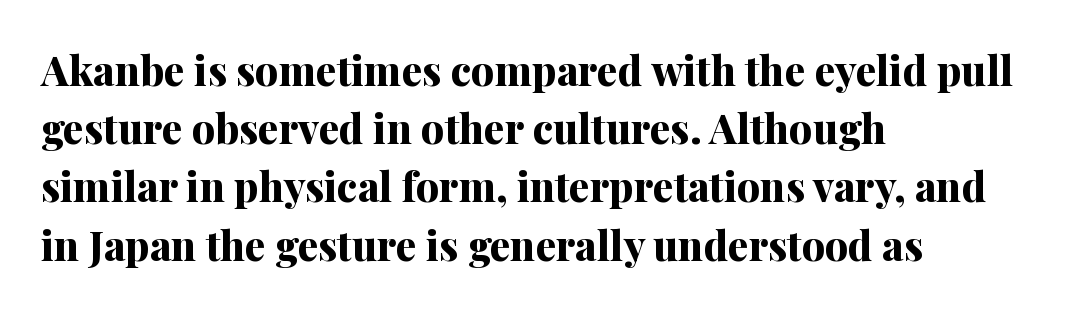
{"serif": "yes", "italic": "no", "bold": "yes", "weight": "bold", "width": "normal", "stroke_contrast": "medium", "x_height": "medium", "monospaced": "no", "underline": "no", "align": "left", "line_spacing": "normal", "line_spacing_ratio": 1.42, "letter_spacing": "normal", "letter_spacing_em": 0.0, "glyph_px": 41}
